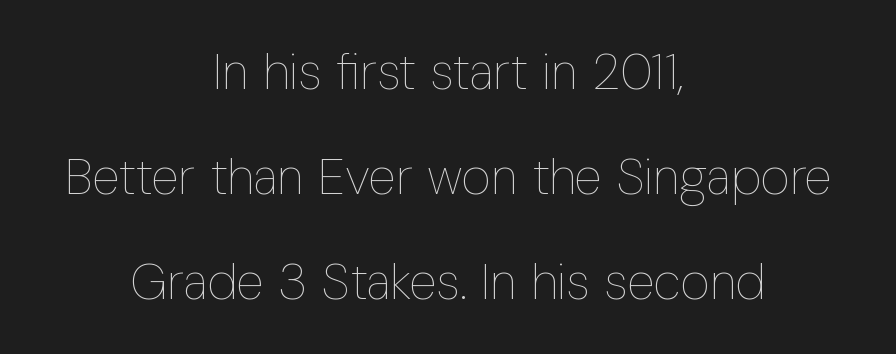
Q: Is the text bold? A: No.
Q: Is the text italic (slanted)? A: No, it is upright.
Q: Is the text underlined? A: No.
Q: How is the paragraph aligned? A: Centered.
Q: Is the spacing between letters normal or unusually wide? A: Normal.
Q: Is the spacing between lines tight, normal or loose? A: Loose.
Q: Width (condensed, normal, or wide)? A: Condensed.
Q: Stroke contrast? A: Low.
Q: x-height? A: Medium.
Q: Monospaced? A: No.
